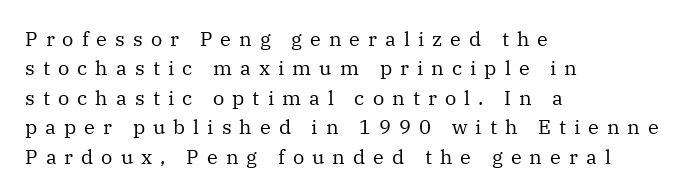
Q: Is the text bold? A: No.
Q: Is the text italic (slanted)? A: No, it is upright.
Q: Is the text underlined? A: No.
Q: How is the paragraph aligned? A: Left-aligned.
Q: Is the spacing between letters normal or unusually wide? A: Unusually wide.
Q: Is the spacing between lines tight, normal or loose? A: Normal.
